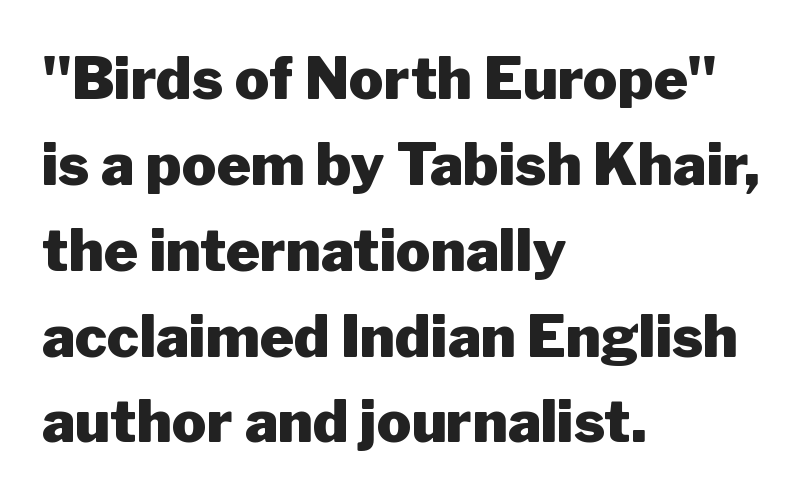
The rendering uses natural spacing where letterforms have individual widths. Baseline-to-baseline distance is the conventional proportion of letter height. The area under the type is left untouched. This is sans-serif lettering, the kind often seen on screens and signage. This sample uses plain, unmodified letter spacing.
